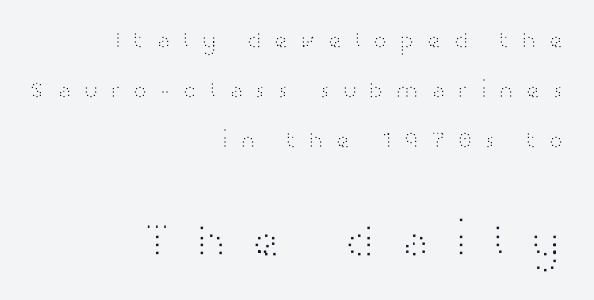
The image shows 49 px light, wide sans-serif type, upright; set right-aligned, loose line spacing (2.08x), unusually wide letter spacing (+0.45 em), not underlined; the second (bottom) block is 2.04x larger; high stroke contrast and a medium x-height.
